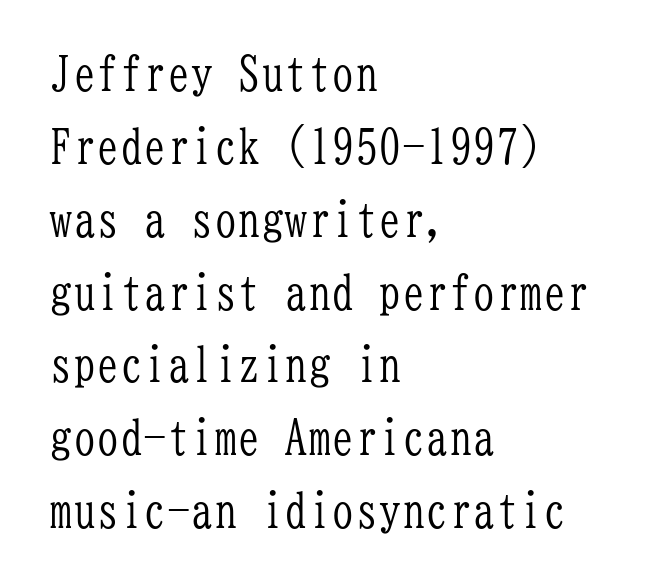
Q: Is the text bold? A: No.
Q: Is the text italic (slanted)? A: No, it is upright.
Q: Is the typeface a serif or a sans-serif typeface? A: Serif.
Q: Is the text underlined? A: No.
Q: How is the paragraph aligned? A: Left-aligned.
Q: Is the spacing between letters normal or unusually wide? A: Normal.
Q: Is the spacing between lines tight, normal or loose? A: Normal.
Q: Width (condensed, normal, or wide)? A: Condensed.
Q: Stroke contrast? A: Low.
Q: x-height? A: Medium.
Q: Monospaced? A: Yes.
